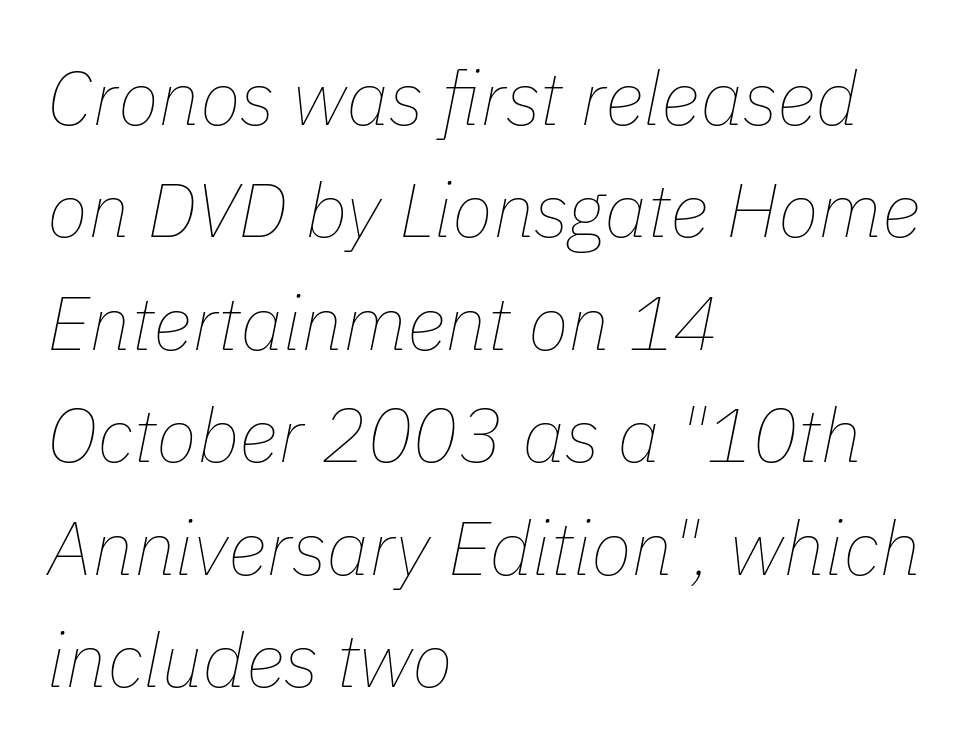
Q: Is the text bold? A: No.
Q: Is the text italic (slanted)? A: Yes, it leans right by about 11 degrees.
Q: Is the text underlined? A: No.
Q: How is the paragraph aligned? A: Left-aligned.
Q: Is the spacing between letters normal or unusually wide? A: Normal.
Q: Is the spacing between lines tight, normal or loose? A: Normal.
Q: Width (condensed, normal, or wide)? A: Normal.
Q: Stroke contrast? A: Low.
Q: x-height? A: Medium.
Q: Monospaced? A: No.
